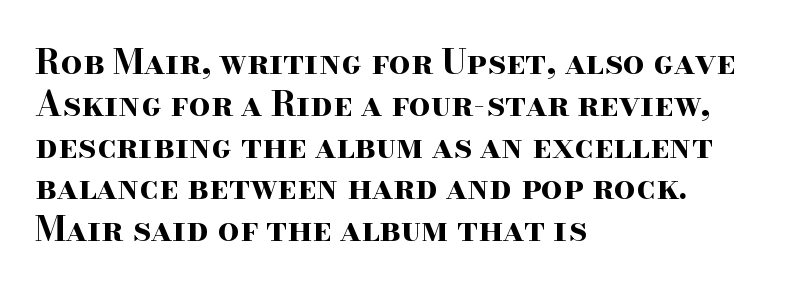
The space beneath each line is pristine and unruled. This sample uses a serif face. The rendering uses a bold face; every stroke is thick and dark. The specimen reads as upright at a glance. Letter spacing: default. Think of a printed novel: that variable character pitch is what you see here.
